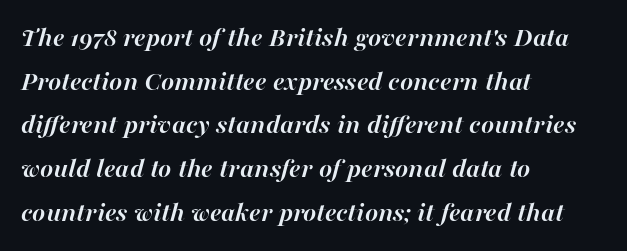
Q: Is the text bold? A: Yes.
Q: Is the text italic (slanted)? A: Yes, it leans right by about 16 degrees.
Q: Is the text underlined? A: No.
Q: How is the paragraph aligned? A: Left-aligned.
Q: Is the spacing between letters normal or unusually wide? A: Normal.
Q: Is the spacing between lines tight, normal or loose? A: Normal.
Q: Width (condensed, normal, or wide)? A: Normal.
Q: Stroke contrast? A: High.
Q: x-height? A: Medium.
Q: Monospaced? A: No.
